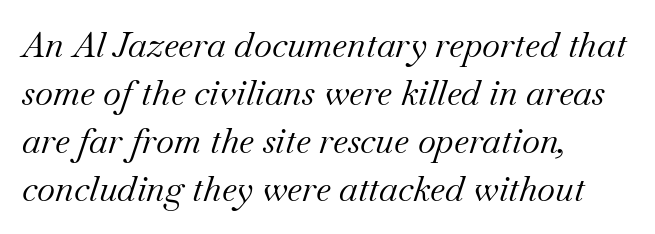
The image shows 35 px regular-weight serif type, italic (leaning right); set left-aligned, normal line spacing (1.37x), normal letter spacing, not underlined; medium stroke contrast and a small x-height.
